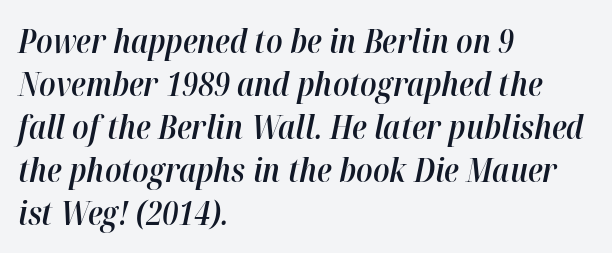
Notice the strokes are somewhat thickened but not fully heavy: this is a semibold. Where is the straight margin? On the left. The passage shown is typed in a proportional face where columns would drift. Spacing between characters is what you'd get straight out of the box. Vertically, the passage feels balanced, rows spaced as you'd expect. Descenders are the only things crossing below the line.
